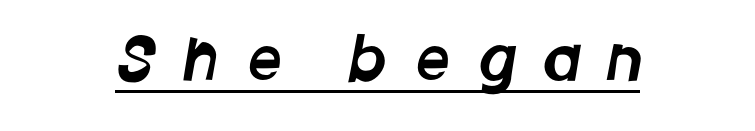
The rendering shows plain stroke endings on the letterforms — a sans-serif design. Descenders here cross a horizontal rule under the line. The rendering inserts visible extra space after every character. The rendering uses natural spacing where letterforms have individual widths.
